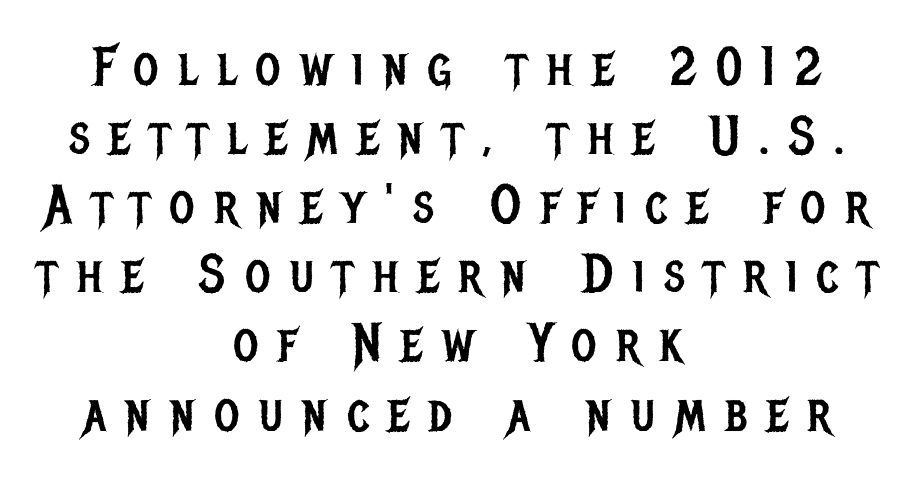
Q: Is the text bold? A: No.
Q: Is the text italic (slanted)? A: No, it is upright.
Q: Is the typeface a serif or a sans-serif typeface? A: Sans-serif.
Q: Is the text underlined? A: No.
Q: How is the paragraph aligned? A: Centered.
Q: Is the spacing between letters normal or unusually wide? A: Unusually wide.
Q: Is the spacing between lines tight, normal or loose? A: Normal.
Q: Width (condensed, normal, or wide)? A: Condensed.
Q: Stroke contrast? A: Low.
Q: x-height? A: Large.
Q: Monospaced? A: No.
